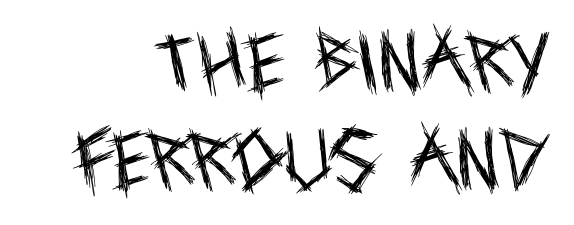
The image shows 66 px regular-weight, condensed sans-serif type, upright; set normal line spacing (1.49x), normal letter spacing, not underlined; a large x-height.
